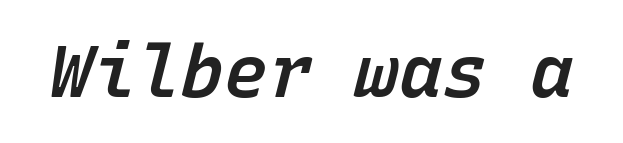
Clear beneath every line of the passage. The letterforms sit shoulder to shoulder at normal distance. The letters march in equal steps, a hallmark of fixed-pitch type. Each glyph is drawn with semibold strokes, heavier than normal yet not fully bold. Does the lettering tilt? It does — this is italic.
